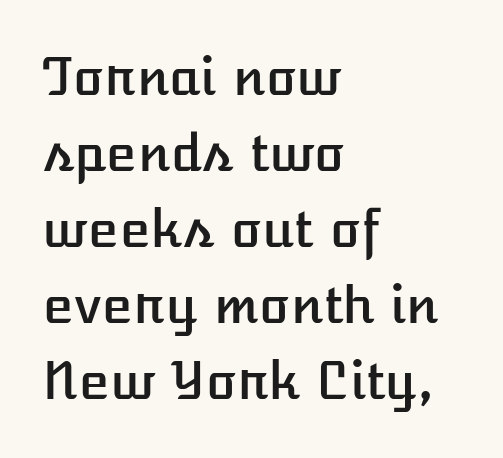
Q: Is the text italic (slanted)? A: No, it is upright.
Q: Is the text underlined? A: No.
Q: How is the paragraph aligned? A: Left-aligned.
Q: Is the spacing between letters normal or unusually wide? A: Normal.
Q: Is the spacing between lines tight, normal or loose? A: Normal.
Q: Width (condensed, normal, or wide)? A: Normal.
Q: Stroke contrast? A: Low.
Q: x-height? A: Medium.
Q: Monospaced? A: No.
